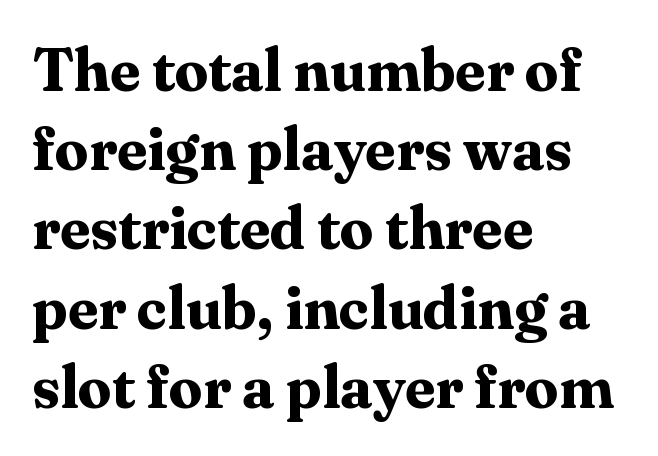
Q: Is the text bold? A: Yes.
Q: Is the text italic (slanted)? A: No, it is upright.
Q: Is the typeface a serif or a sans-serif typeface? A: Serif.
Q: Is the text underlined? A: No.
Q: How is the paragraph aligned? A: Left-aligned.
Q: Is the spacing between letters normal or unusually wide? A: Normal.
Q: Is the spacing between lines tight, normal or loose? A: Normal.
Q: Width (condensed, normal, or wide)? A: Normal.
Q: Stroke contrast? A: Medium.
Q: x-height? A: Medium.
Q: Monospaced? A: No.
